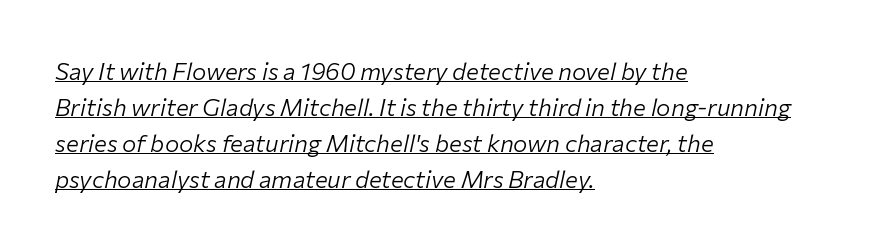
{"italic": "yes", "lean": "right", "slant_degrees": 12, "bold": "no", "underline": "yes", "align": "left", "line_spacing": "normal", "line_spacing_ratio": 1.5, "letter_spacing": "normal", "letter_spacing_em": 0.0, "glyph_px": 24}
